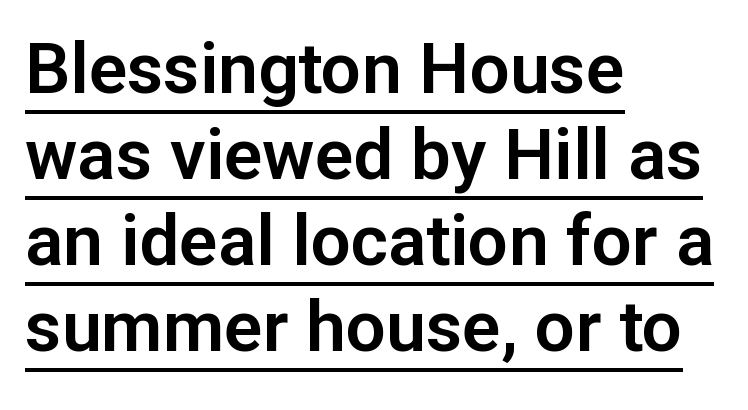
The string is rendered with underlining switched on. Observe the absence of serifs on each vertical stroke in this sample. Note the varied advance widths — an 'i' is clearly narrower than an 'm'. Posture: straight, roman, zero tilt.
